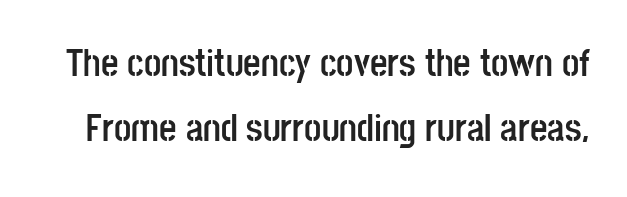
Q: Is the text bold? A: Yes.
Q: Is the text italic (slanted)? A: No, it is upright.
Q: Is the typeface a serif or a sans-serif typeface? A: Sans-serif.
Q: Is the text underlined? A: No.
Q: Is the spacing between letters normal or unusually wide? A: Normal.
Q: Width (condensed, normal, or wide)? A: Condensed.
Q: Stroke contrast? A: Low.
Q: x-height? A: Large.
Q: Monospaced? A: No.
